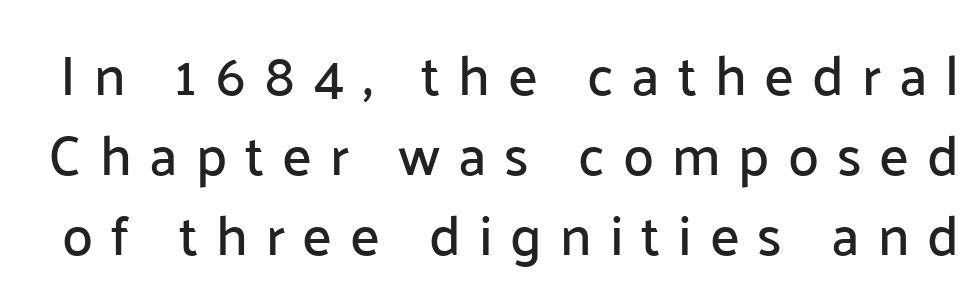
The image shows 56 px sans-serif type, upright; set normal line spacing (1.43x), unusually wide letter spacing (+0.32 em), not underlined; low stroke contrast and a medium x-height.
